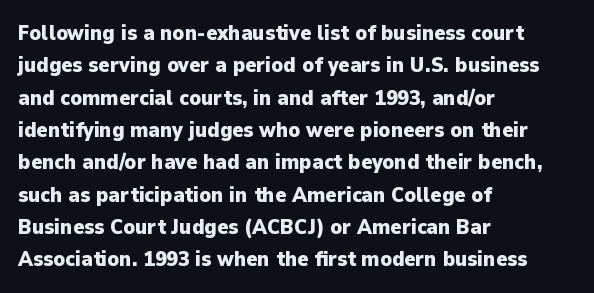
Q: Is the text bold? A: Yes.
Q: Is the text italic (slanted)? A: No, it is upright.
Q: Is the text underlined? A: No.
Q: How is the paragraph aligned? A: Left-aligned.
Q: Is the spacing between letters normal or unusually wide? A: Normal.
Q: Is the spacing between lines tight, normal or loose? A: Normal.
